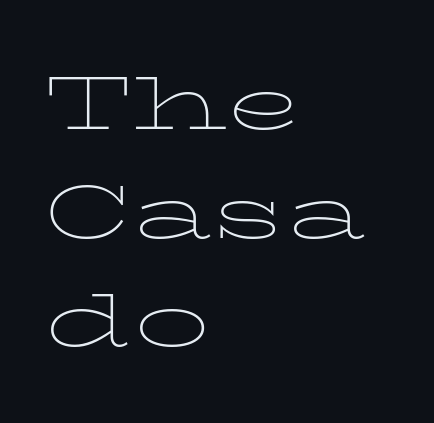
Serif or sans? Serif — the stroke terminals have little feet. In terms of leading, this rendering sits right in the middle. The face used here is proportionally spaced, like ordinary book or web type. Honestly, the letter spacing is just normal — you wouldn't notice it. The weight would be labelled regular, book, light, or lighter still. The space directly below the letters is spotless.
